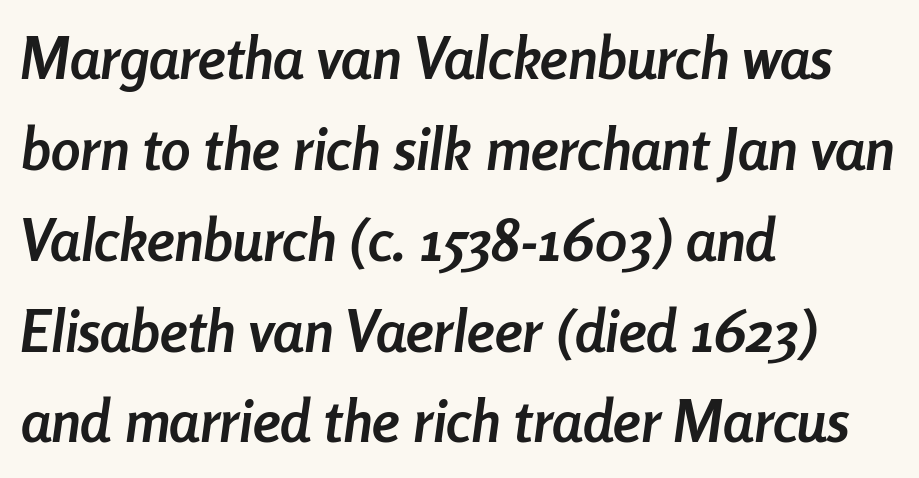
{"italic": "yes", "lean": "right", "slant_degrees": 8, "bold": "yes", "weight": "semibold", "width": "condensed", "stroke_contrast": "low", "x_height": "medium", "monospaced": "no", "underline": "no", "align": "left", "line_spacing": "normal", "line_spacing_ratio": 1.54, "letter_spacing": "normal", "letter_spacing_em": 0.0, "glyph_px": 59}
